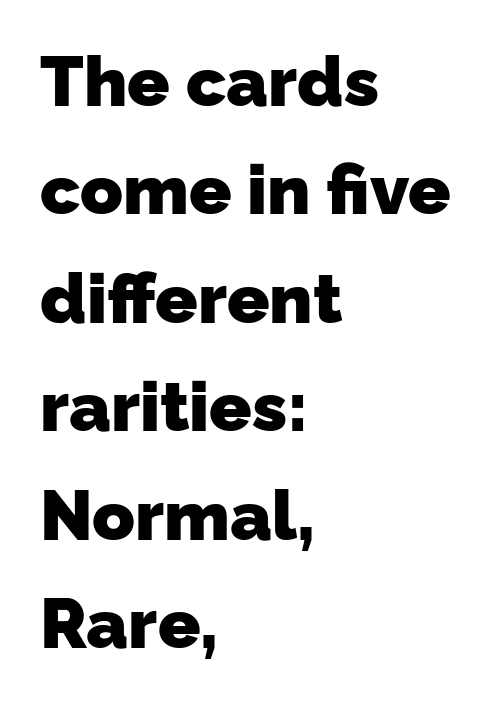
{"serif": "no", "bold": "yes", "weight": "heavy", "width": "normal", "stroke_contrast": "low", "x_height": "medium", "monospaced": "no", "underline": "no", "align": "left", "line_spacing": "normal", "line_spacing_ratio": 1.55, "letter_spacing": "normal", "letter_spacing_em": 0.0, "glyph_px": 70}
